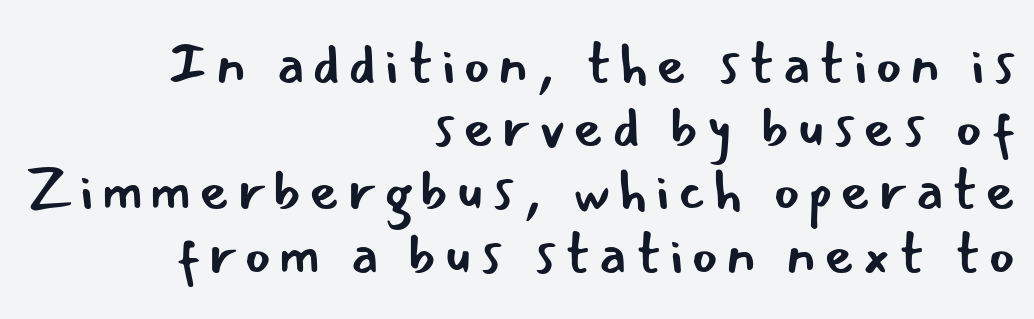
The image shows 58 px regular-weight sans-serif type, upright; set right-aligned, tight line spacing (1.09x), not underlined; low stroke contrast and a small x-height.
